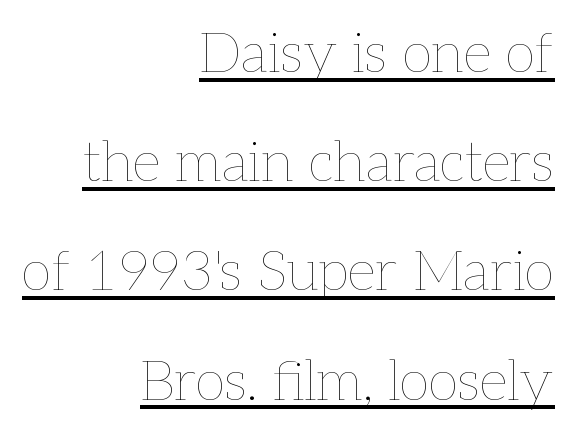
The image shows 56 px thin type, upright; set right-aligned, loose line spacing (1.95x), normal letter spacing, underlined; low stroke contrast and a medium x-height.
